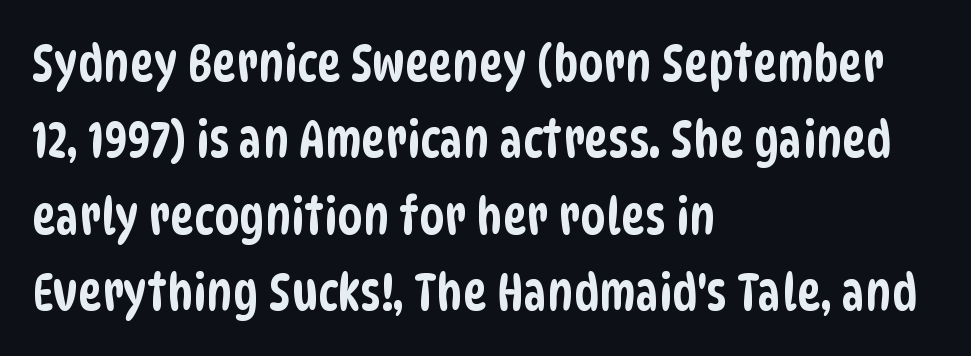
The image shows 51 px condensed sans-serif type; set left-aligned, normal line spacing (1.5x), normal letter spacing, not underlined; low stroke contrast and a large x-height.
